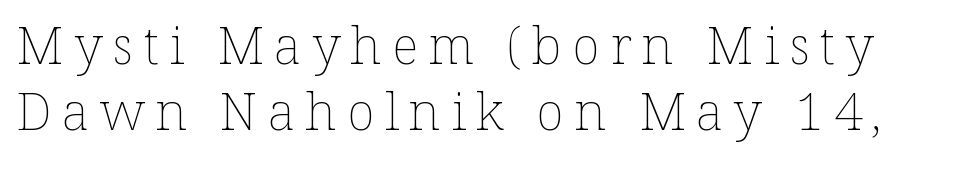
Q: Is the text bold? A: No.
Q: Is the text italic (slanted)? A: No, it is upright.
Q: Is the text underlined? A: No.
Q: Is the spacing between letters normal or unusually wide? A: Unusually wide.
Q: Is the spacing between lines tight, normal or loose? A: Normal.
Q: Width (condensed, normal, or wide)? A: Normal.
Q: Stroke contrast? A: Low.
Q: x-height? A: Medium.
Q: Monospaced? A: No.
